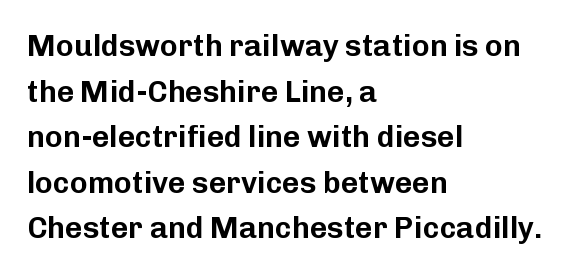
Line beginnings align vertically; line endings do not. The face used here is proportionally spaced, like ordinary book or web type. A normal amount of white space separates one row of letters from the next. Clear beneath every line of the passage. Students, note that the glyphs here touch the page at normal intervals. Font category for this specimen: sans-serif.
